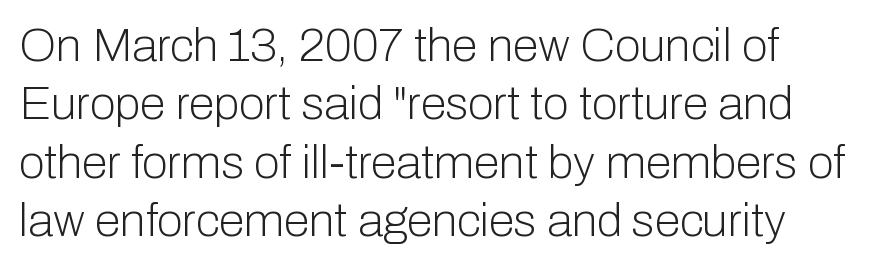
One-word summary of the alignment: left. Is the type heavy? It reads as light-to-regular instead. Ascenders rise straight up at ninety degrees. The zone under the glyphs is completely vacant.
